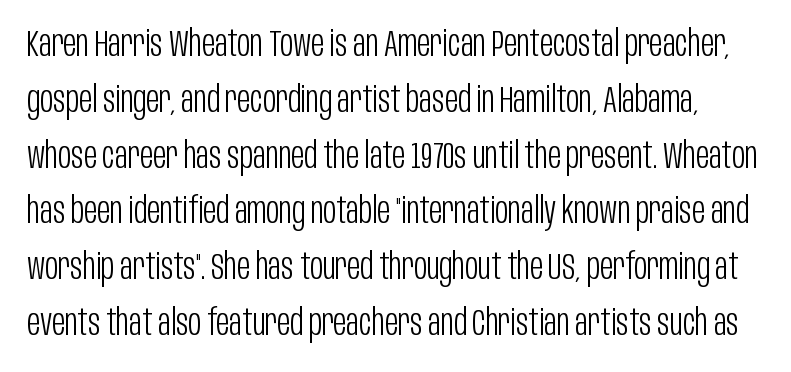
Q: Is the text bold? A: No.
Q: Is the text italic (slanted)? A: No, it is upright.
Q: Is the typeface a serif or a sans-serif typeface? A: Sans-serif.
Q: Is the text underlined? A: No.
Q: Is the spacing between letters normal or unusually wide? A: Normal.
Q: Is the spacing between lines tight, normal or loose? A: Normal.
Q: Width (condensed, normal, or wide)? A: Condensed.
Q: Stroke contrast? A: Low.
Q: x-height? A: Large.
Q: Monospaced? A: No.
